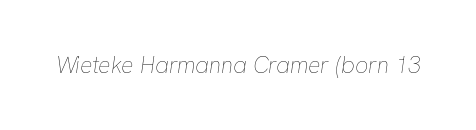
{"italic": "yes", "lean": "right", "slant_degrees": 8, "bold": "no", "underline": "no", "letter_spacing": "normal", "letter_spacing_em": 0.0, "glyph_px": 23}
